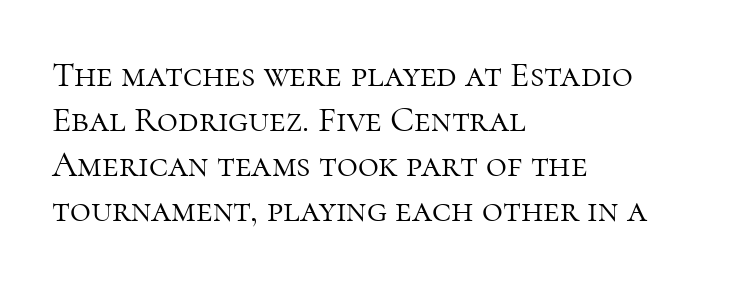
Does extra space separate the letters? No, they use regular spacing. Varying glyph widths throughout — classic text-font behaviour. A typesetter would call this leading conventional body-copy spacing. The lines are quadded left. Letters rest on an invisible, unmarked baseline. Check where the strokes stop: tiny serifs finish them off.
